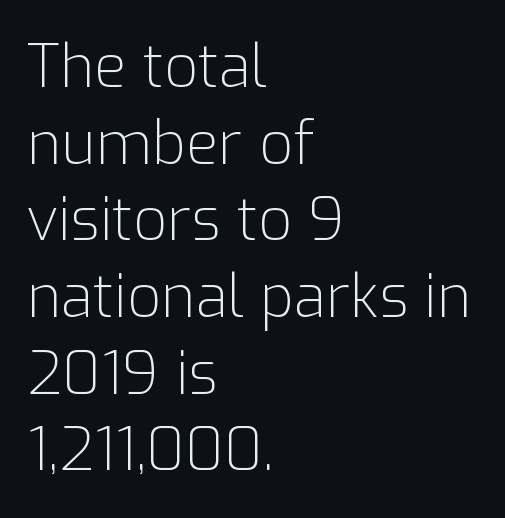
{"serif": "no", "italic": "no", "bold": "no", "weight": "light", "width": "normal", "stroke_contrast": "low", "x_height": "medium", "monospaced": "no", "underline": "no", "align": "left", "line_spacing": "normal", "line_spacing_ratio": 1.3, "letter_spacing": "normal", "letter_spacing_em": 0.0, "glyph_px": 59}
